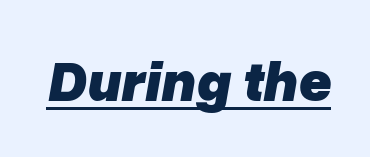
{"italic": "yes", "lean": "right", "slant_degrees": 10, "bold": "yes", "weight": "heavy", "width": "normal", "stroke_contrast": "low", "x_height": "medium", "monospaced": "no", "underline": "yes", "letter_spacing": "normal", "letter_spacing_em": 0.0, "glyph_px": 57}
